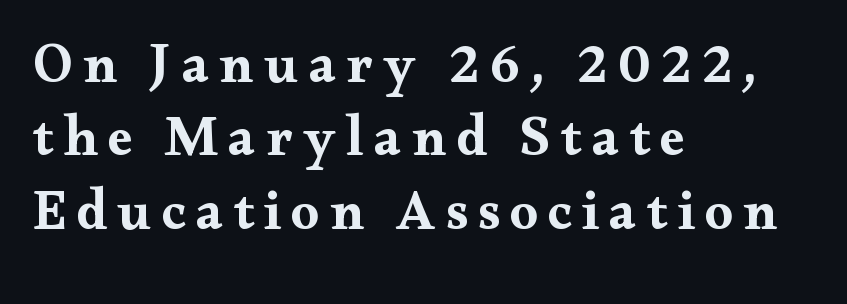
{"serif": "yes", "italic": "no", "bold": "yes", "weight": "bold", "width": "wide", "stroke_contrast": "medium", "x_height": "small", "monospaced": "no", "underline": "no", "align": "left", "line_spacing": "normal", "line_spacing_ratio": 1.31, "glyph_px": 56}
